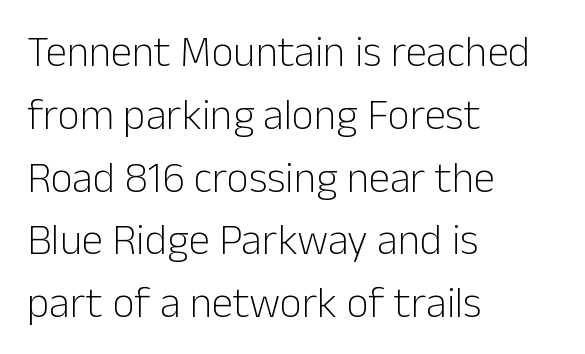
The image shows 43 px light sans-serif type, upright; set left-aligned, normal line spacing (1.46x), normal letter spacing, not underlined; low stroke contrast and a medium x-height.
